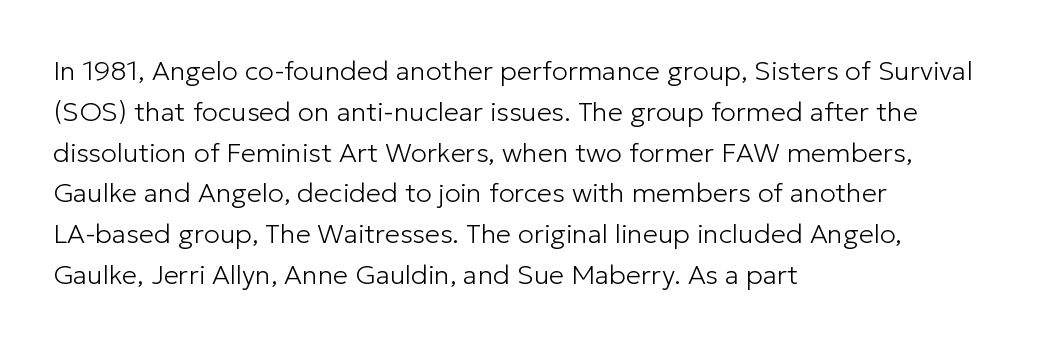
Q: Is the text bold? A: No.
Q: Is the text italic (slanted)? A: No, it is upright.
Q: Is the text underlined? A: No.
Q: How is the paragraph aligned? A: Left-aligned.
Q: Is the spacing between letters normal or unusually wide? A: Normal.
Q: Is the spacing between lines tight, normal or loose? A: Normal.
